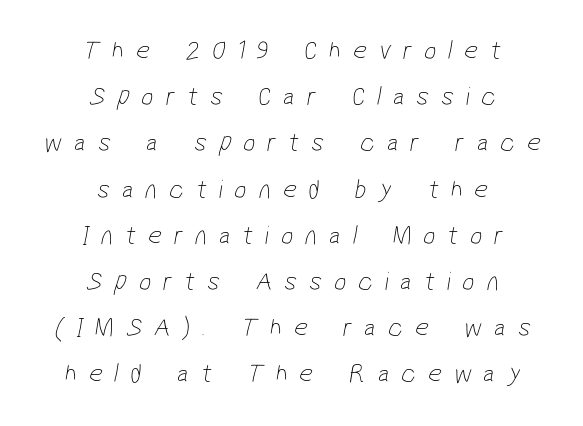
Compared with a flush-left layout, this one balances lines on the center instead. Check the space under the baseline: it is left empty. Weight class: somewhere from thin through regular. Characters follow at a spacing far wider than the type designer built in.
